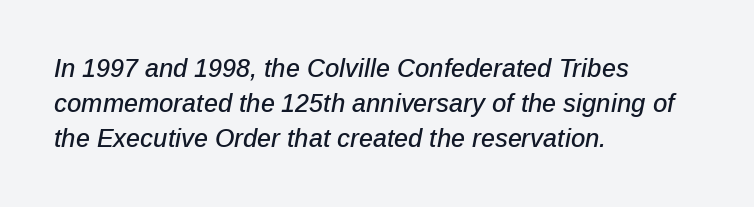
The image shows 25 px text type, italic (leaning right); set left-aligned, normal line spacing (1.4x), normal letter spacing, not underlined.
